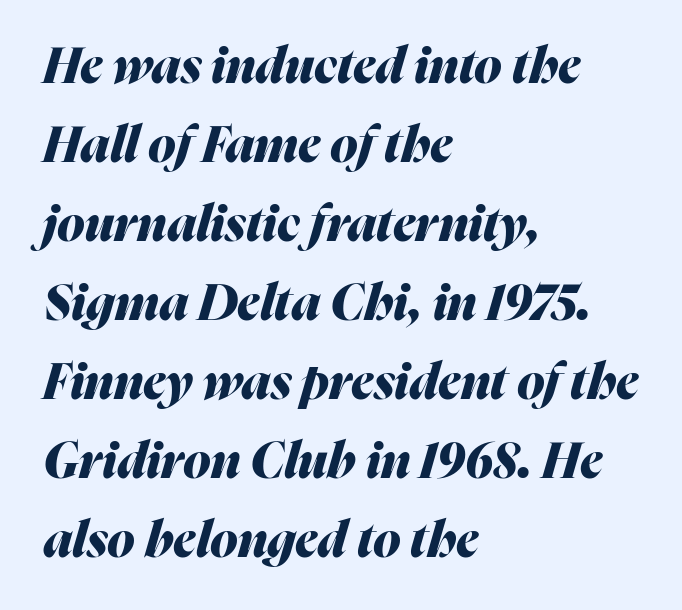
Q: Is the text bold? A: Yes.
Q: Is the text italic (slanted)? A: Yes, it leans right by about 16 degrees.
Q: Is the text underlined? A: No.
Q: How is the paragraph aligned? A: Left-aligned.
Q: Is the spacing between letters normal or unusually wide? A: Normal.
Q: Is the spacing between lines tight, normal or loose? A: Normal.
Q: Width (condensed, normal, or wide)? A: Normal.
Q: Stroke contrast? A: Medium.
Q: x-height? A: Medium.
Q: Monospaced? A: No.
